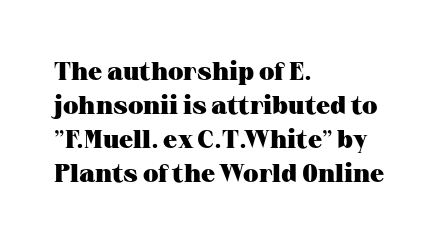
Just letters on the line, the space beneath them empty. No italicization has been applied; the sample stays upright. The rows are spaced the way most documents space them. The glyphs have the mass of a bold cut. Look at the tracking — it's just the regular setting, nothing added. Each line starts at the same left margin while the right side varies.
